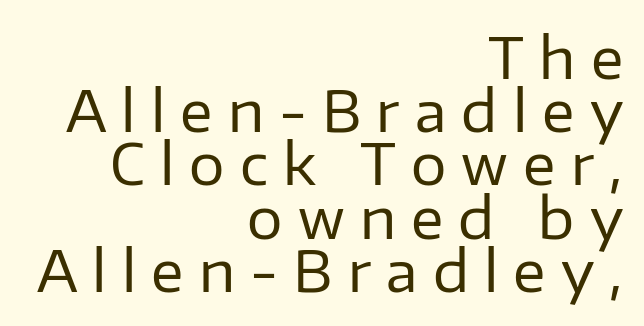
{"serif": "no", "italic": "no", "bold": "no", "weight": "regular", "width": "normal", "stroke_contrast": "low", "x_height": "medium", "monospaced": "no", "underline": "no", "align": "right", "line_spacing": "tight", "line_spacing_ratio": 0.95, "letter_spacing": "wide", "letter_spacing_em": 0.27, "glyph_px": 56}
